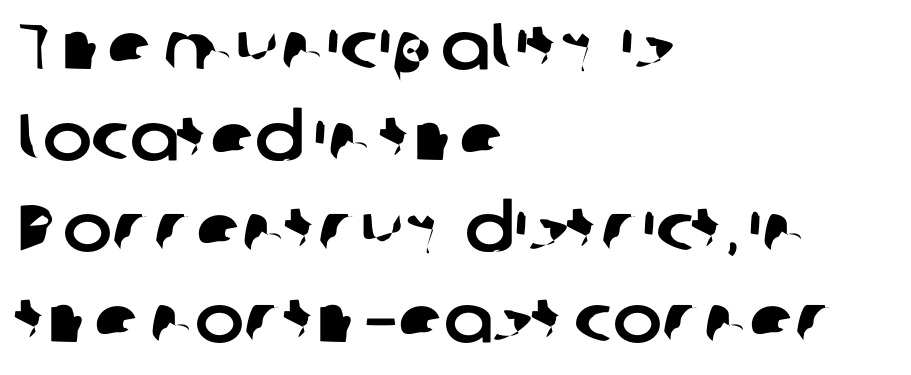
Line beginnings align vertically; line endings do not. Nothing sits at the stroke ends, so this counts as sans-serif. Unmarked baselines from the first word to the last. The tracking reads as untouched default to a designer's eye.
